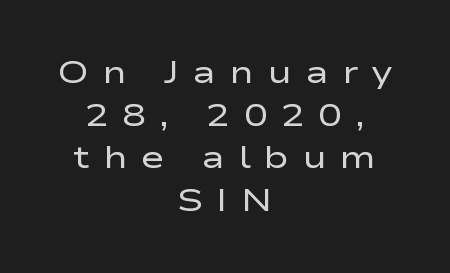
Varying glyph widths throughout — classic text-font behaviour. Type without underlining. No heavy texture on the line: the type isn't bold. The passage shown has open, widely tracked lettering throughout.
